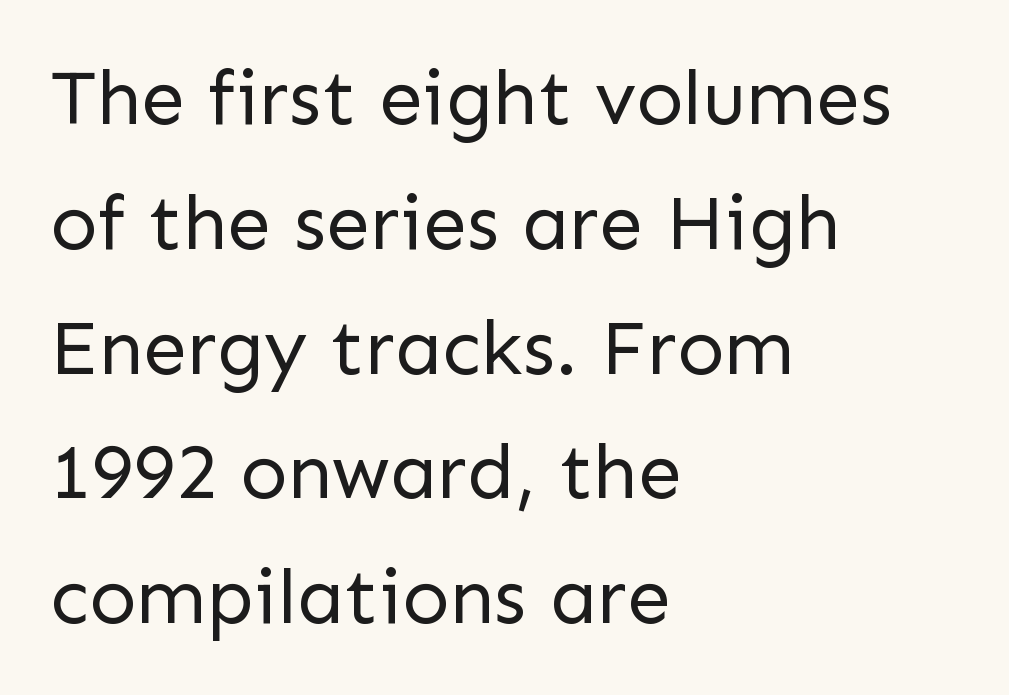
Where is the straight margin? On the left. The letters carry no serifs — their stems end cleanly without finishing strokes. The font sits on the lighter half of the weight spectrum, regular included. Note the varied advance widths — an 'i' is clearly narrower than an 'm'.
